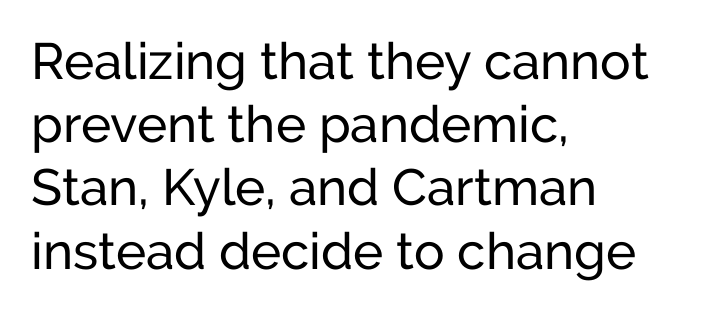
The rendering uses natural spacing where letterforms have individual widths. The face used here is rendered with its standard letterfit. Stems here are at most as thick as an everyday book face. Where is the straight margin? On the left. Typographically, this falls in the sans-serif category. This is roman type, the default non-slanted kind.
